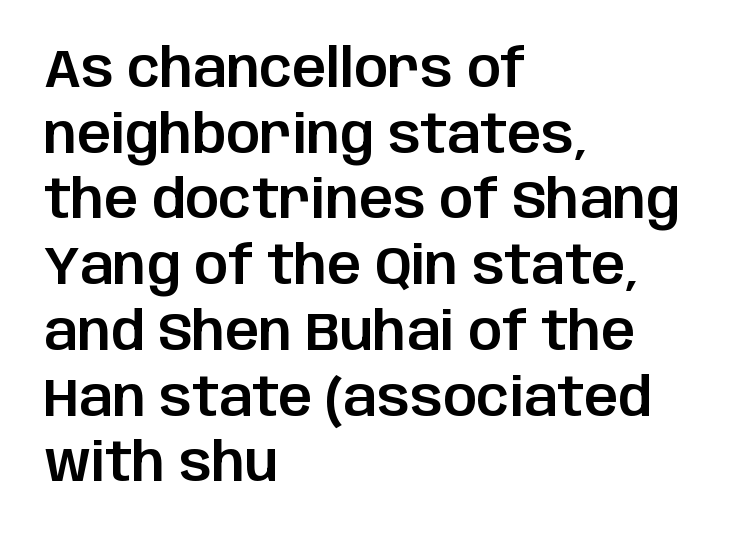
The image shows 53 px sans-serif type, upright; set left-aligned, line spacing 1.24x, normal letter spacing, not underlined; low stroke contrast and a large x-height.
